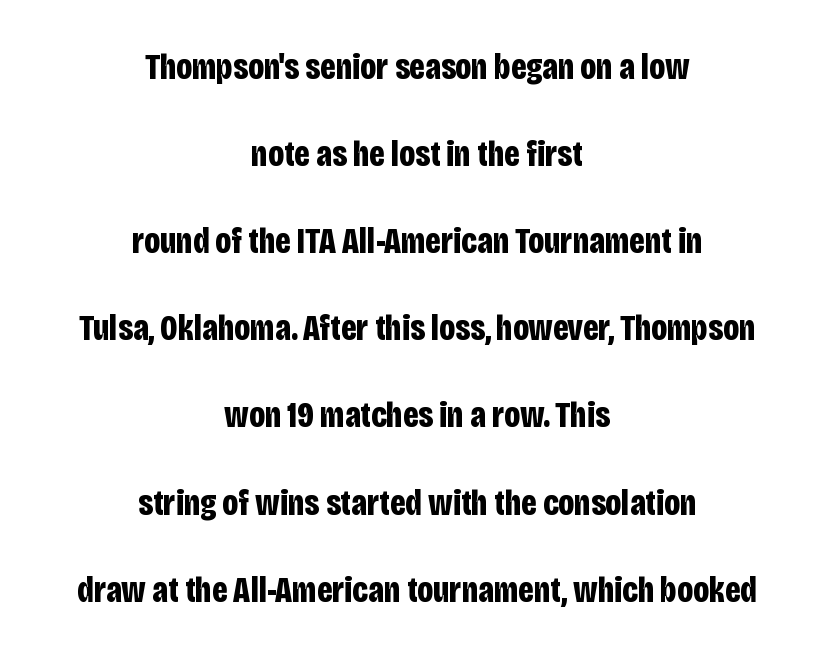
Does the copy run flush right? No — it is centered line by line. Characters remain perfectly vertical along every line. This rendering features lettering with no underline. Interline gaps are noticeably wide in this sample. The face used here has the dense, thick strokes of a bold.
